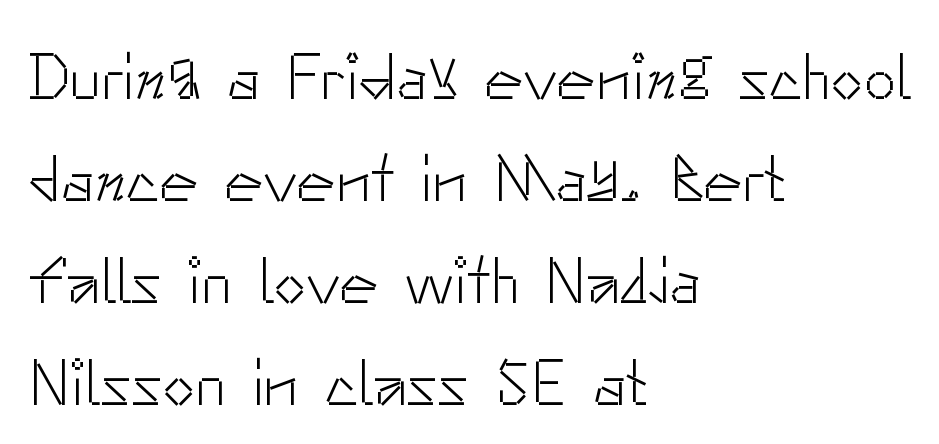
{"serif": "no", "italic": "no", "bold": "no", "weight": "light", "width": "normal", "stroke_contrast": "low", "x_height": "small", "monospaced": "no", "underline": "no", "align": "left", "line_spacing": "normal", "line_spacing_ratio": 1.57, "letter_spacing": "normal", "letter_spacing_em": 0.0, "glyph_px": 65}
